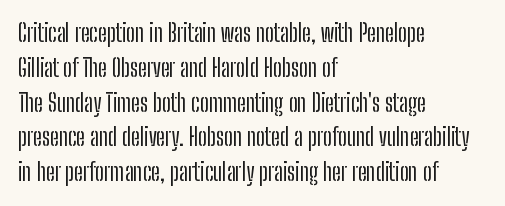
Q: Is the text italic (slanted)? A: No, it is upright.
Q: Is the text underlined? A: No.
Q: How is the paragraph aligned? A: Left-aligned.
Q: Is the spacing between letters normal or unusually wide? A: Normal.
Q: Is the spacing between lines tight, normal or loose? A: Normal.
